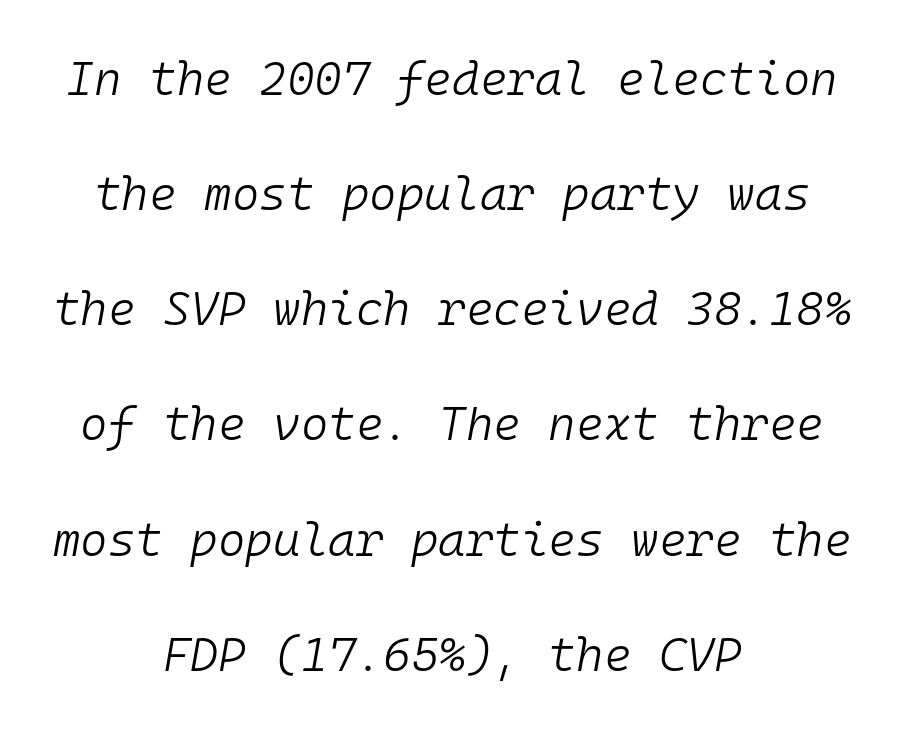
Default kerning and tracking; the words read as compact shapes. Here the designer chose a console-style face with uniform glyph widths. Stroke mass is kept to a normal reading level or below. The whole block is typeset with a tilt.
